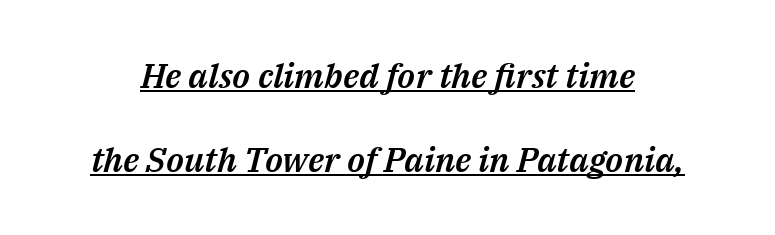
Q: Is the text italic (slanted)? A: Yes, it leans right by about 14 degrees.
Q: Is the text underlined? A: Yes.
Q: Is the spacing between letters normal or unusually wide? A: Normal.
Q: Is the spacing between lines tight, normal or loose? A: Loose.
Q: Width (condensed, normal, or wide)? A: Normal.
Q: Stroke contrast? A: Medium.
Q: x-height? A: Medium.
Q: Monospaced? A: No.
